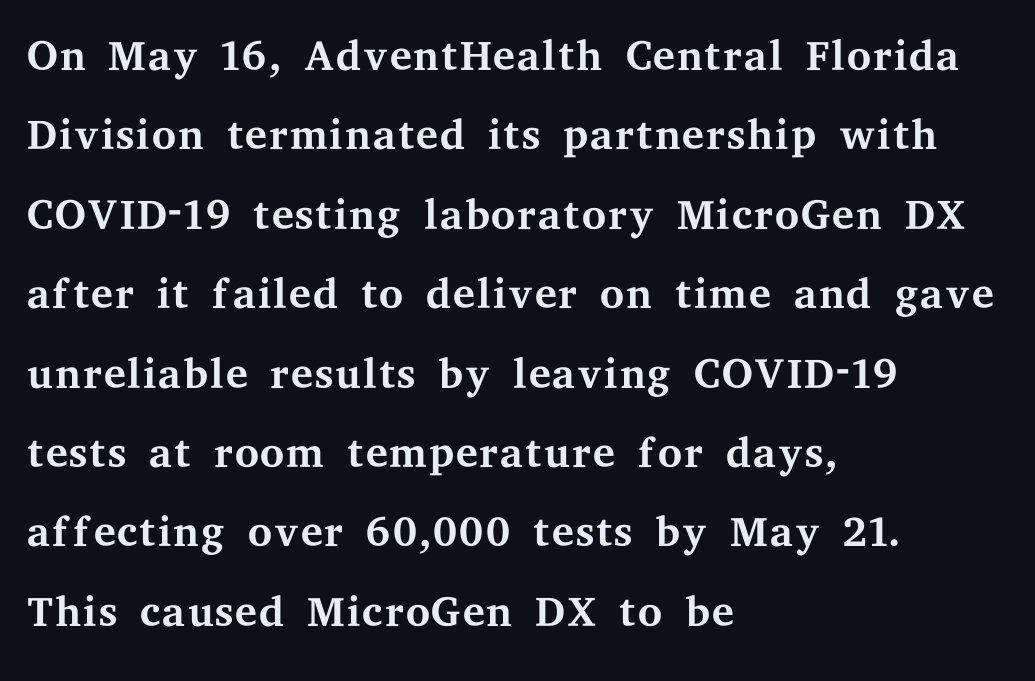
Q: Is the text bold? A: No.
Q: Is the text italic (slanted)? A: No, it is upright.
Q: Is the typeface a serif or a sans-serif typeface? A: Serif.
Q: Is the text underlined? A: No.
Q: How is the paragraph aligned? A: Left-aligned.
Q: Is the spacing between letters normal or unusually wide? A: Normal.
Q: Is the spacing between lines tight, normal or loose? A: Normal.
Q: Width (condensed, normal, or wide)? A: Wide.
Q: Stroke contrast? A: Medium.
Q: x-height? A: Medium.
Q: Monospaced? A: No.
